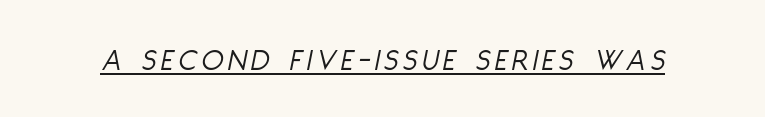
The image shows 32 px light, condensed type, italic (leaning right); set underlined; low stroke contrast and a large x-height.
